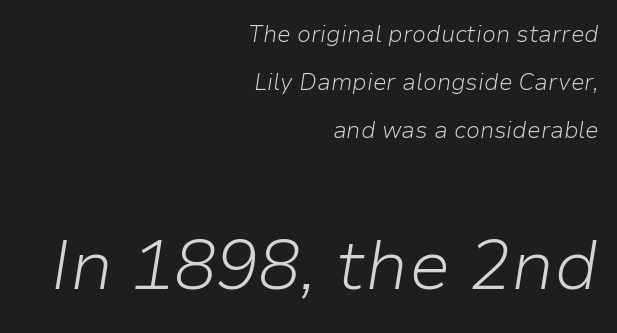
Q: Is the text bold? A: No.
Q: Is the text italic (slanted)? A: Yes, it leans right by about 9 degrees.
Q: Is the text underlined? A: No.
Q: How is the paragraph aligned? A: Right-aligned.
Q: Is the spacing between letters normal or unusually wide? A: Normal.
Q: Is the spacing between lines tight, normal or loose? A: Loose.
Q: Which block of text is set in a larger size, the first (top) or the second (bottom)? A: The second (bottom) one.
Q: Width (condensed, normal, or wide)? A: Normal.
Q: Stroke contrast? A: Low.
Q: x-height? A: Medium.
Q: Monospaced? A: No.
